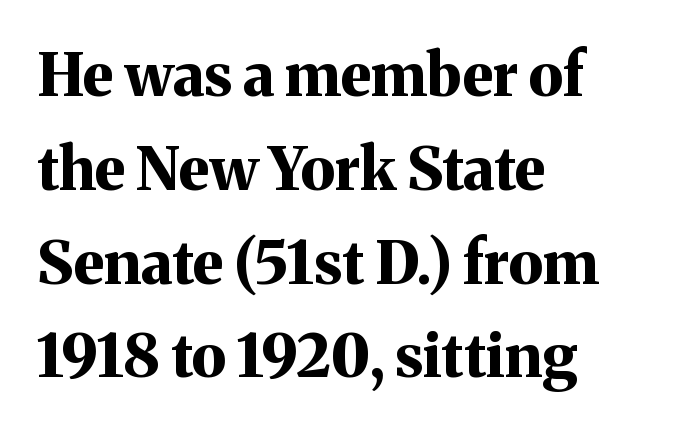
Q: Is the text bold? A: Yes.
Q: Is the text italic (slanted)? A: No, it is upright.
Q: Is the typeface a serif or a sans-serif typeface? A: Serif.
Q: Is the text underlined? A: No.
Q: How is the paragraph aligned? A: Left-aligned.
Q: Is the spacing between letters normal or unusually wide? A: Normal.
Q: Is the spacing between lines tight, normal or loose? A: Normal.
Q: Width (condensed, normal, or wide)? A: Normal.
Q: Stroke contrast? A: Medium.
Q: x-height? A: Medium.
Q: Monospaced? A: No.
